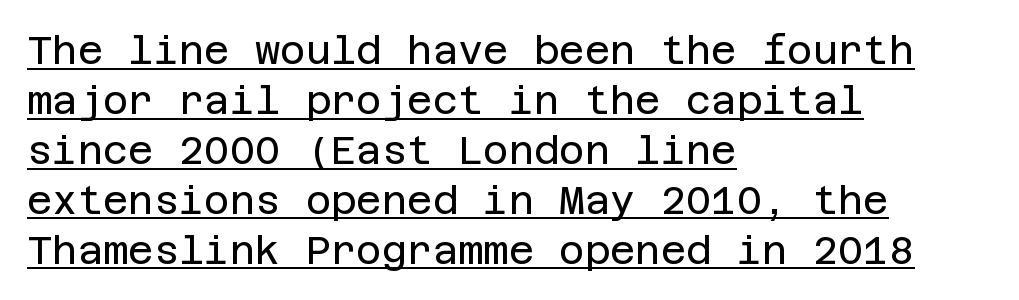
The image shows 39 px regular-weight sans-serif type, upright; set left-aligned, normal line spacing (1.28x), normal letter spacing, underlined; low stroke contrast and a large x-height.
